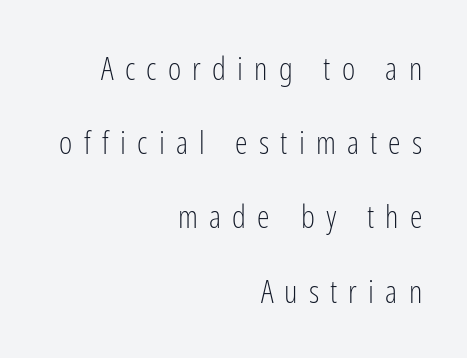
Heaviness? Minimal to ordinary, like unemphasized prose. Spacing verdict: proportional, widths tailored to each character. The letterforms stand isolated, each surrounded by extra space. Is there any slant? The stems are plumb. How would I describe the line gaps? Wide and relaxed.
